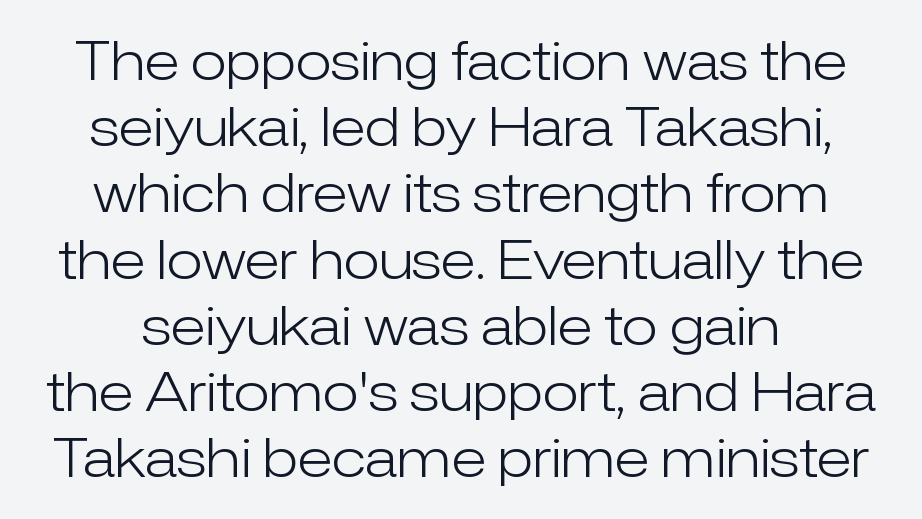
Q: Is the text bold? A: No.
Q: Is the text italic (slanted)? A: No, it is upright.
Q: Is the typeface a serif or a sans-serif typeface? A: Sans-serif.
Q: Is the text underlined? A: No.
Q: Is the spacing between letters normal or unusually wide? A: Normal.
Q: Is the spacing between lines tight, normal or loose? A: Normal.
Q: Width (condensed, normal, or wide)? A: Normal.
Q: Stroke contrast? A: Low.
Q: x-height? A: Medium.
Q: Monospaced? A: No.
